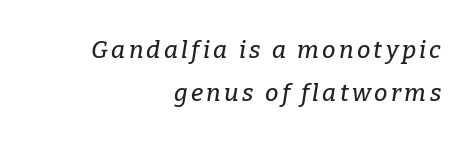
The image shows 24 px text type, italic (leaning right); set right-aligned, line spacing 1.78x, not underlined.
